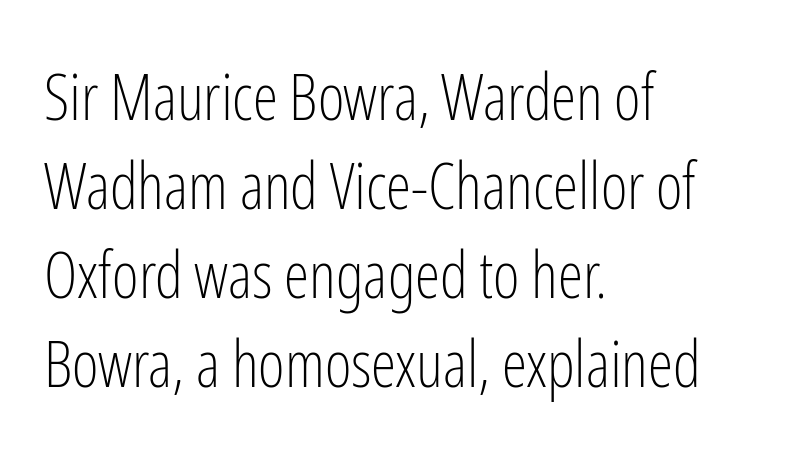
Q: Is the text bold? A: No.
Q: Is the text italic (slanted)? A: No, it is upright.
Q: Is the typeface a serif or a sans-serif typeface? A: Sans-serif.
Q: Is the text underlined? A: No.
Q: How is the paragraph aligned? A: Left-aligned.
Q: Is the spacing between letters normal or unusually wide? A: Normal.
Q: Is the spacing between lines tight, normal or loose? A: Normal.
Q: Width (condensed, normal, or wide)? A: Condensed.
Q: Stroke contrast? A: Low.
Q: x-height? A: Medium.
Q: Monospaced? A: No.
